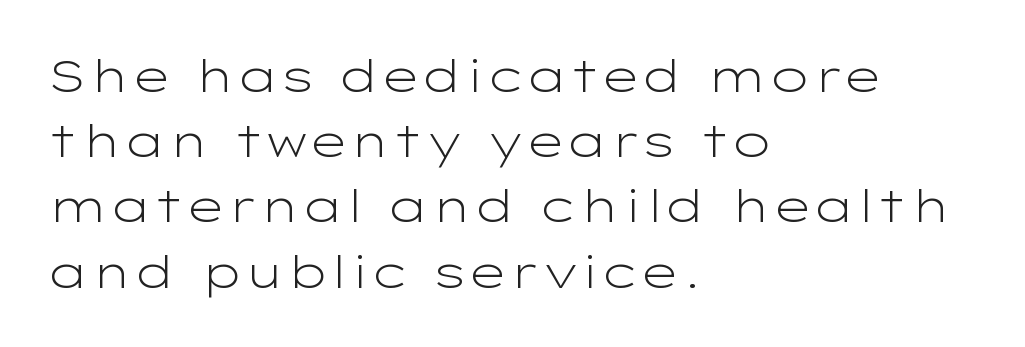
The image shows 45 px light, wide sans-serif type, upright; set left-aligned, normal line spacing (1.45x), normal letter spacing, not underlined; low stroke contrast and a medium x-height.
